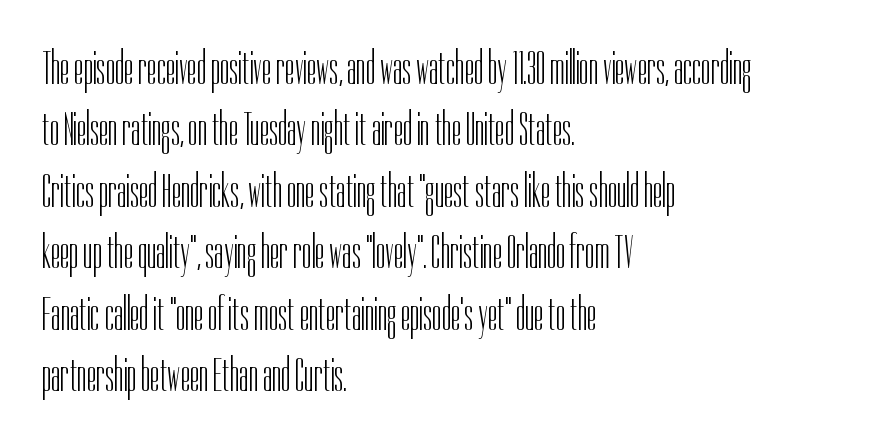
The image shows 48 px light, condensed sans-serif type, upright; set left-aligned, normal line spacing (1.28x), normal letter spacing, not underlined; low stroke contrast and a medium x-height.
